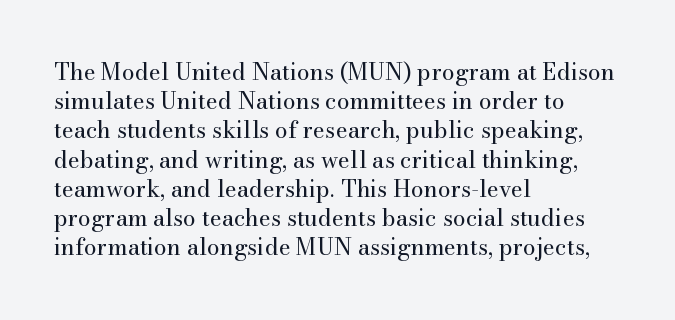
{"italic": "no", "bold": "no", "underline": "no", "align": "left", "line_spacing": "normal", "line_spacing_ratio": 1.27, "letter_spacing": "normal", "letter_spacing_em": 0.0, "glyph_px": 23}
